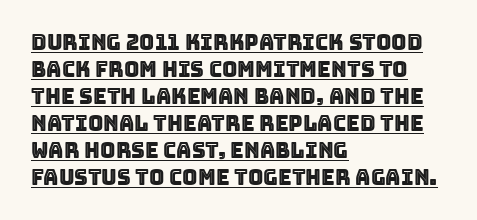
Q: Is the text italic (slanted)? A: No, it is upright.
Q: Is the text underlined? A: Yes.
Q: How is the paragraph aligned? A: Left-aligned.
Q: Is the spacing between letters normal or unusually wide? A: Normal.
Q: Is the spacing between lines tight, normal or loose? A: Normal.
